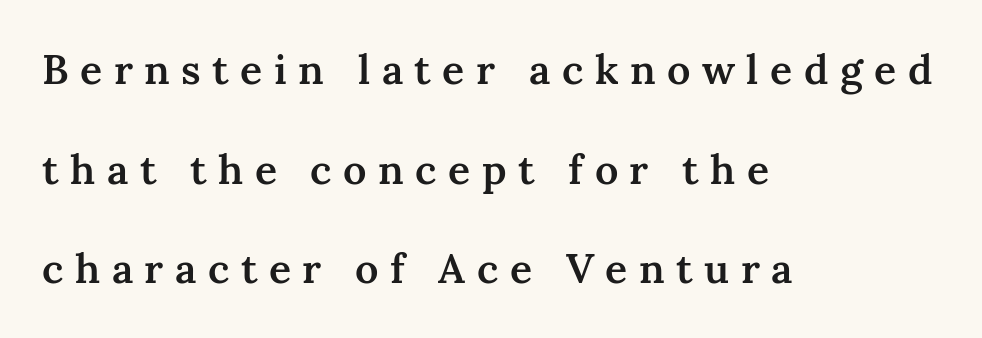
Where is the straight margin? On the left. There is plenty of visible air inserted between adjacent glyphs. Do the letters lean? They stand straight. What's the leading like? Stretched, with rows far apart. Is this a sans? No — the strokes have serifs. Each letter keeps its own natural width here, so spacing adapts to shape.
